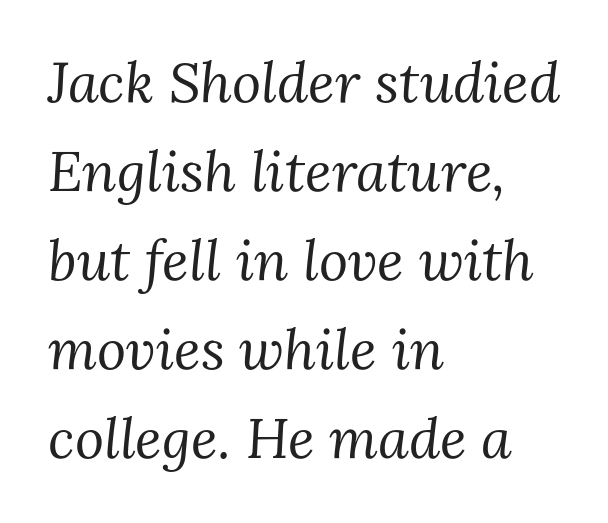
Character widths vary here, with narrow letters taking less room than wide ones. The typesetting does not lean heavy: it is not bold. Typographically, this falls in the serif category. The paragraph has a hard left edge and a soft right edge.
